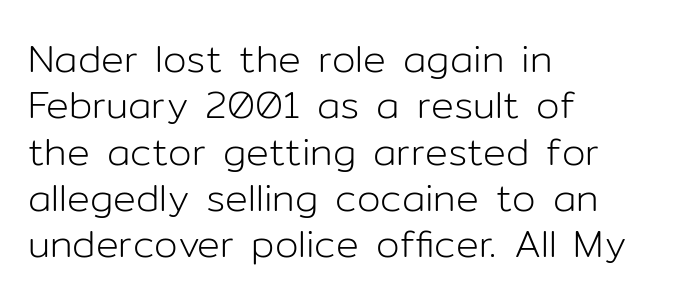
The type is set solid horizontally, with unmodified tracking. The rendering anchors every line to the left-hand side. Each row of text sits above clean, open space. Note: no serifs on the glyphs.
